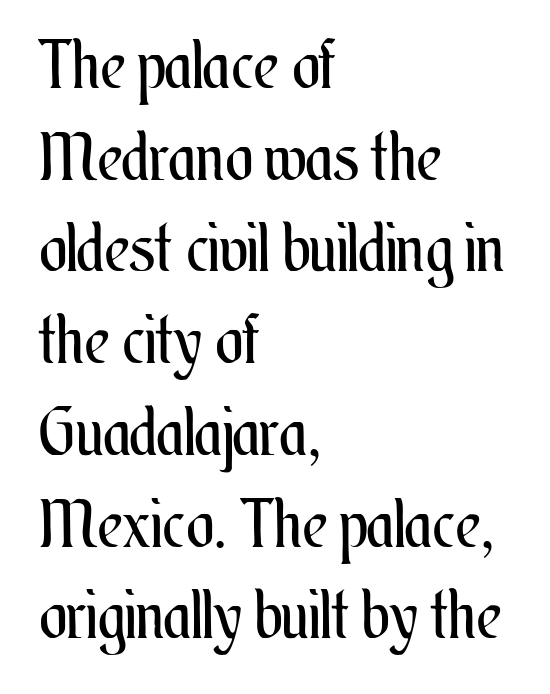
Q: Is the text bold? A: No.
Q: Is the text italic (slanted)? A: No, it is upright.
Q: Is the text underlined? A: No.
Q: How is the paragraph aligned? A: Left-aligned.
Q: Is the spacing between letters normal or unusually wide? A: Normal.
Q: Is the spacing between lines tight, normal or loose? A: Normal.
Q: Width (condensed, normal, or wide)? A: Condensed.
Q: Stroke contrast? A: Medium.
Q: x-height? A: Small.
Q: Monospaced? A: No.
